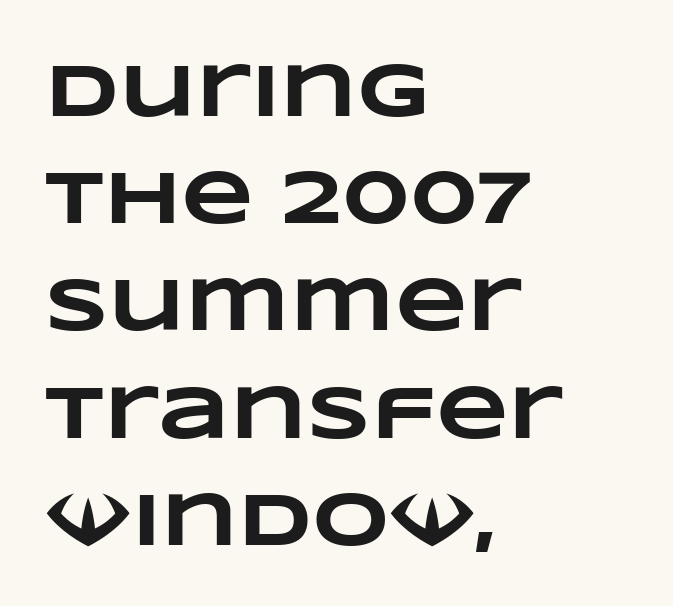
Q: Is the text bold? A: Yes.
Q: Is the text underlined? A: No.
Q: How is the paragraph aligned? A: Left-aligned.
Q: Is the spacing between letters normal or unusually wide? A: Normal.
Q: Is the spacing between lines tight, normal or loose? A: Normal.
Q: Width (condensed, normal, or wide)? A: Wide.
Q: Stroke contrast? A: Low.
Q: x-height? A: Large.
Q: Monospaced? A: No.
